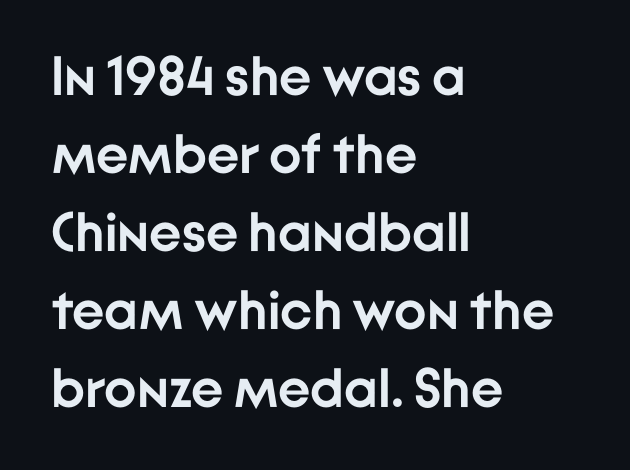
{"serif": "no", "italic": "no", "bold": "yes", "weight": "semibold", "width": "normal", "stroke_contrast": "low", "x_height": "medium", "monospaced": "no", "underline": "no", "align": "left", "line_spacing": "normal", "line_spacing_ratio": 1.42, "letter_spacing": "normal", "letter_spacing_em": 0.0, "glyph_px": 55}
